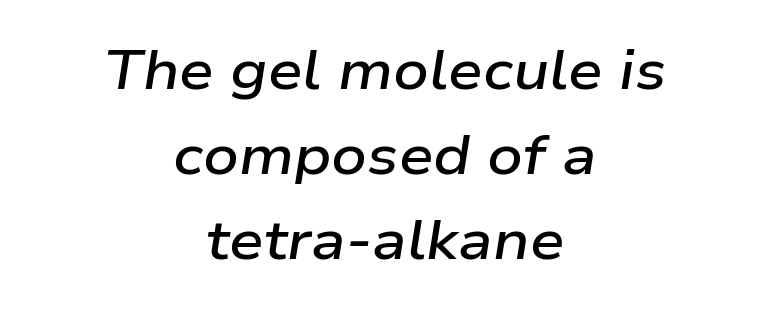
The image shows 55 px semibold, wide type, italic (leaning right); set centered, normal line spacing (1.55x), normal letter spacing, not underlined; low stroke contrast and a medium x-height.
